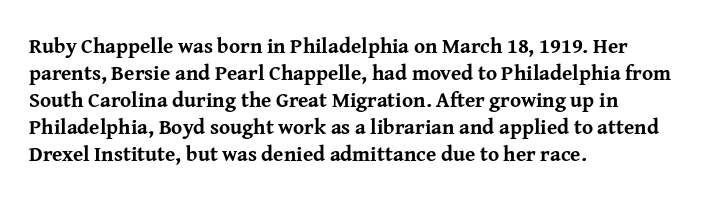
{"italic": "no", "bold": "yes", "underline": "no", "align": "left", "line_spacing": "normal", "line_spacing_ratio": 1.29, "letter_spacing": "normal", "letter_spacing_em": 0.0, "glyph_px": 21}
